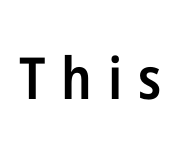
This is moderately heavy type, rendered in semibold. Rule under the text: the space is simply empty. Is this a sans? Yes — the strokes have no serifs. Do the letters lean? They stand straight. Inter-character spacing is expanded well beyond the font's built-in metrics.
